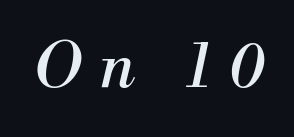
Q: Is the text bold? A: No.
Q: Is the text italic (slanted)? A: Yes, it leans right by about 13 degrees.
Q: Is the typeface a serif or a sans-serif typeface? A: Serif.
Q: Is the text underlined? A: No.
Q: Is the spacing between letters normal or unusually wide? A: Unusually wide.
Q: Width (condensed, normal, or wide)? A: Normal.
Q: Stroke contrast? A: Medium.
Q: x-height? A: Small.
Q: Monospaced? A: No.
